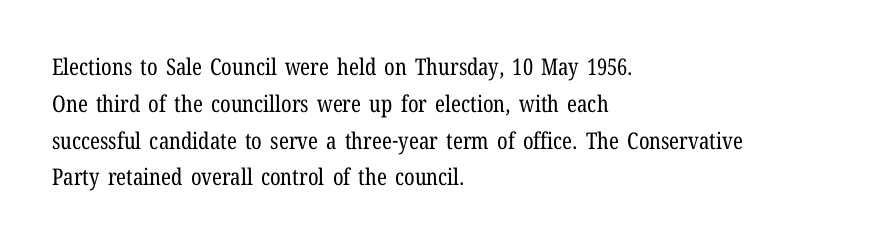
Q: Is the text bold? A: No.
Q: Is the text italic (slanted)? A: No, it is upright.
Q: Is the text underlined? A: No.
Q: How is the paragraph aligned? A: Left-aligned.
Q: Is the spacing between letters normal or unusually wide? A: Normal.
Q: Is the spacing between lines tight, normal or loose? A: Normal.
